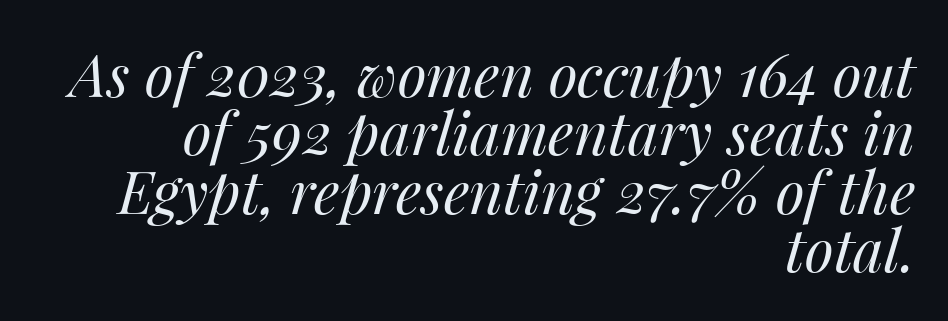
{"italic": "yes", "lean": "right", "slant_degrees": 14, "bold": "no", "weight": "regular", "width": "normal", "stroke_contrast": "medium", "x_height": "medium", "monospaced": "no", "underline": "no", "align": "right", "line_spacing": "tight", "line_spacing_ratio": 0.99, "letter_spacing": "normal", "letter_spacing_em": 0.0, "glyph_px": 59}
